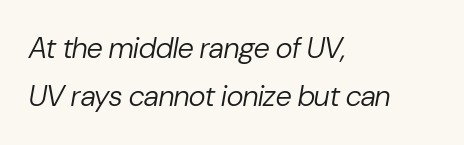
Nobody touched the tracking dial on this one. Horizontal bands of white between lines are of average thickness. Observe the lean: these are italic letterforms. The rendering anchors every line to the left-hand side.
